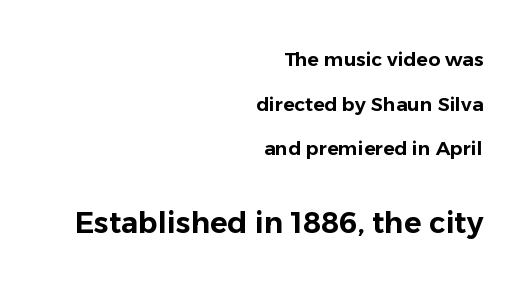
Casual observation: everything's shoved over to the right. Of the two passages, the one underneath uses the larger point size. To sum up the face: it is a sans, with no serifs. Summary of vertical rhythm: relaxed, with wide interline spacing.
